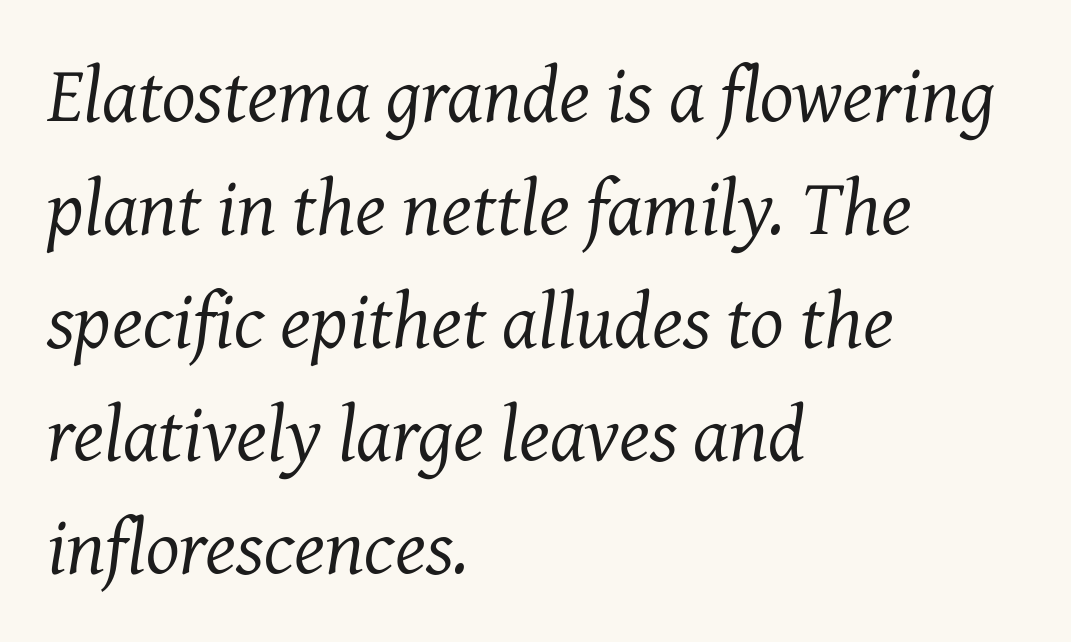
Normally led — the rows are evenly, conventionally spaced. Character widths vary here, with narrow letters taking less room than wide ones. Compared with a centered layout, this one pins lines to the left instead. The weight tops out at a normal text grade. Characters follow at the spacing the type designer built in.
